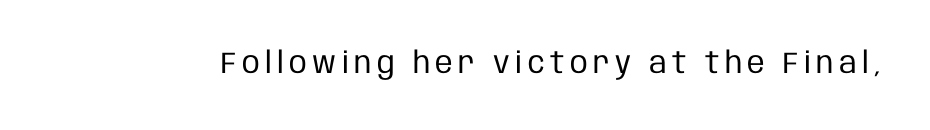
Q: Is the text bold? A: No.
Q: Is the text italic (slanted)? A: No, it is upright.
Q: Is the typeface a serif or a sans-serif typeface? A: Sans-serif.
Q: Is the text underlined? A: No.
Q: Width (condensed, normal, or wide)? A: Condensed.
Q: Stroke contrast? A: Low.
Q: x-height? A: Large.
Q: Monospaced? A: No.
